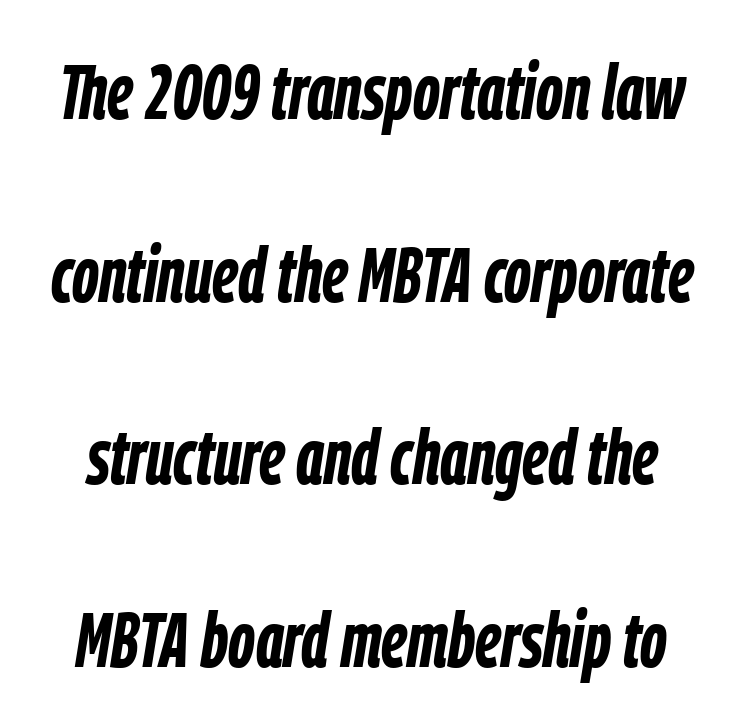
The image shows 78 px semibold, condensed type, italic (leaning right); set loose line spacing (2.34x), normal letter spacing, not underlined; low stroke contrast and a medium x-height.
